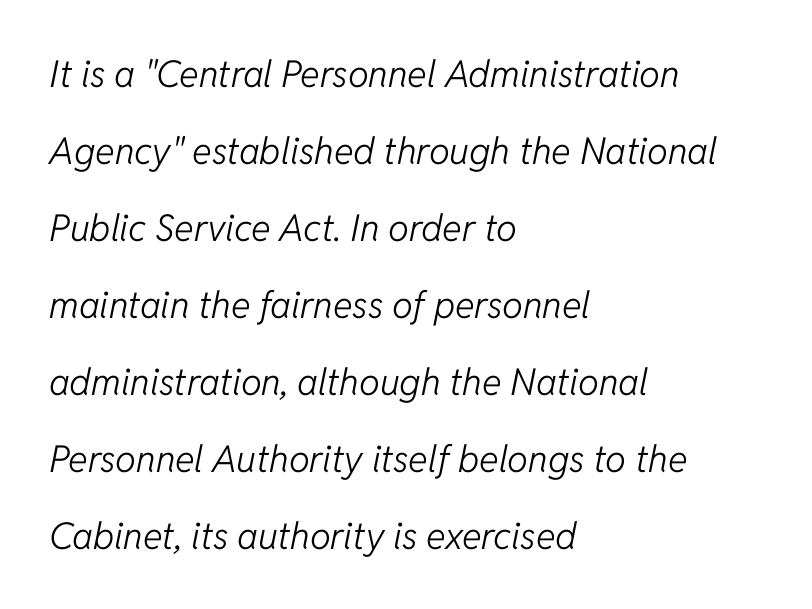
{"italic": "yes", "lean": "right", "slant_degrees": 11, "bold": "no", "weight": "light", "width": "normal", "stroke_contrast": "low", "x_height": "medium", "monospaced": "no", "underline": "no", "align": "left", "line_spacing": "loose", "line_spacing_ratio": 2.08, "letter_spacing": "normal", "letter_spacing_em": 0.0, "glyph_px": 37}
